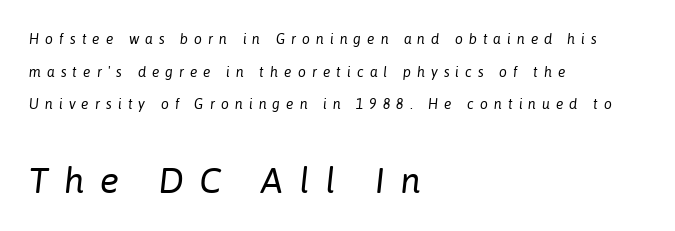
The rendering inserts visible extra space after every character. Is the stroke heavy? The answer is a plain regular-or-lighter. Airy leading. Larger block? The one below; the one above is distinctly smaller.
